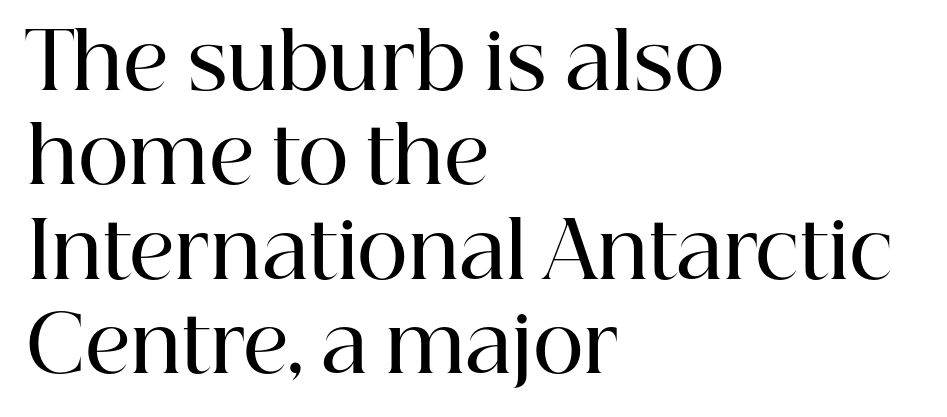
The image shows 78 px semibold serif type, upright; set left-aligned, line spacing 1.21x, normal letter spacing, not underlined; high stroke contrast and a medium x-height.
